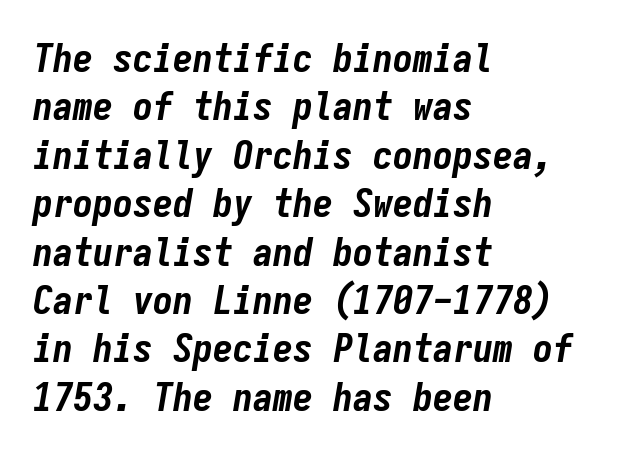
The characters look thick and weighty, a clear bold. The baseline area is clear. The letters march in equal steps, a hallmark of fixed-pitch type. There is no visible air inserted between adjacent glyphs. Alignment: flush left. Tall strokes in this sample are angled rather than plumb.
